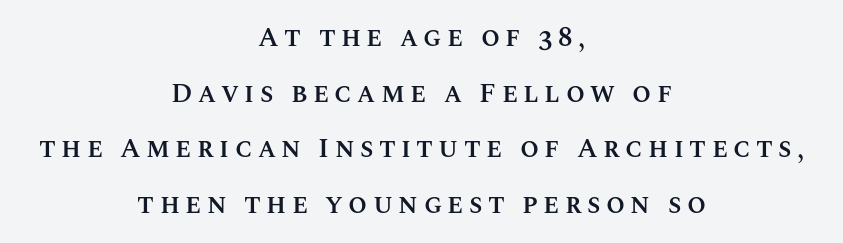
Q: Is the text bold? A: Semi-bold.
Q: Is the text italic (slanted)? A: No, it is upright.
Q: Is the text underlined? A: No.
Q: How is the paragraph aligned? A: Centered.
Q: Is the spacing between letters normal or unusually wide? A: Unusually wide.
Q: Is the spacing between lines tight, normal or loose? A: Loose.
